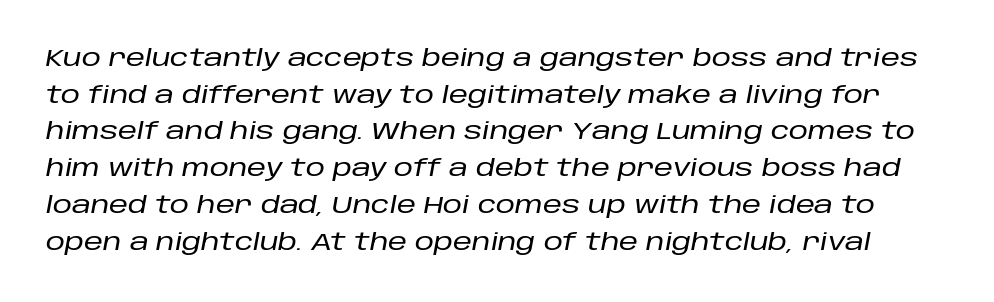
{"italic": "yes", "lean": "right", "slant_degrees": 10, "underline": "no", "line_spacing": "normal", "line_spacing_ratio": 1.53, "letter_spacing": "normal", "letter_spacing_em": 0.0, "glyph_px": 24}
